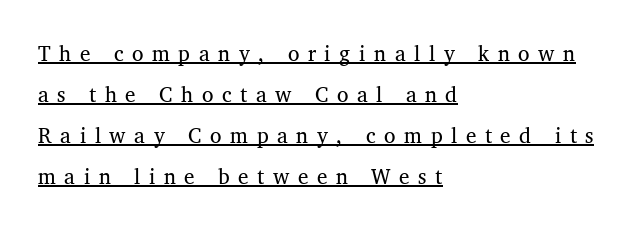
{"bold": "no", "underline": "yes", "align": "left", "line_spacing": "loose", "line_spacing_ratio": 1.95, "letter_spacing": "wide", "letter_spacing_em": 0.41, "glyph_px": 21}
